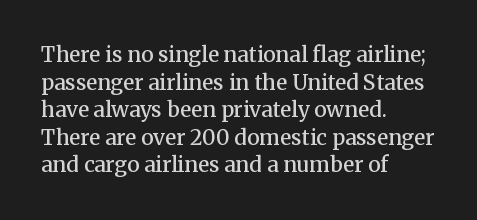
Q: Is the text bold? A: Semi-bold.
Q: Is the text italic (slanted)? A: No, it is upright.
Q: Is the text underlined? A: No.
Q: How is the paragraph aligned? A: Left-aligned.
Q: Is the spacing between letters normal or unusually wide? A: Normal.
Q: Is the spacing between lines tight, normal or loose? A: Normal.
